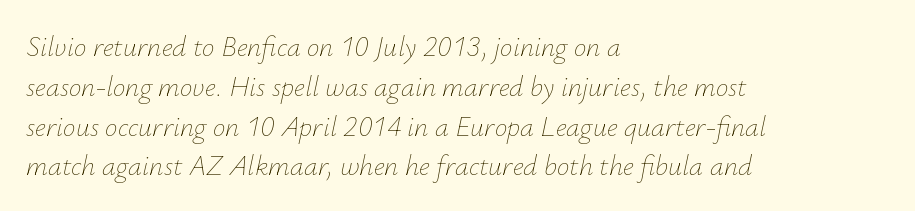
Q: Is the text bold? A: No.
Q: Is the text italic (slanted)? A: Yes, it leans right by about 12 degrees.
Q: Is the text underlined? A: No.
Q: How is the paragraph aligned? A: Left-aligned.
Q: Is the spacing between letters normal or unusually wide? A: Normal.
Q: Is the spacing between lines tight, normal or loose? A: Normal.
Q: Width (condensed, normal, or wide)? A: Normal.
Q: Stroke contrast? A: Low.
Q: x-height? A: Small.
Q: Monospaced? A: No.
